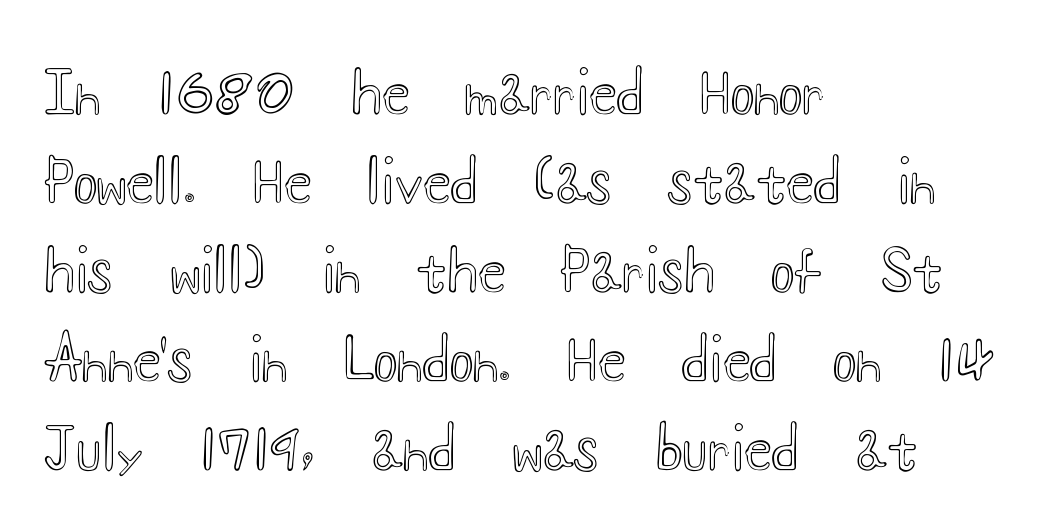
Q: Is the text italic (slanted)? A: No, it is upright.
Q: Is the text underlined? A: No.
Q: How is the paragraph aligned? A: Left-aligned.
Q: Is the spacing between letters normal or unusually wide? A: Normal.
Q: Is the spacing between lines tight, normal or loose? A: Normal.
Q: Width (condensed, normal, or wide)? A: Wide.
Q: x-height? A: Small.
Q: Monospaced? A: No.
